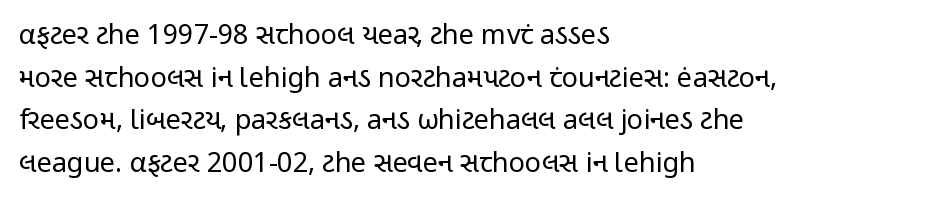
{"italic": "no", "bold": "no", "underline": "no", "align": "left", "line_spacing": "normal", "line_spacing_ratio": 1.58, "letter_spacing": "normal", "letter_spacing_em": 0.0, "glyph_px": 27}
